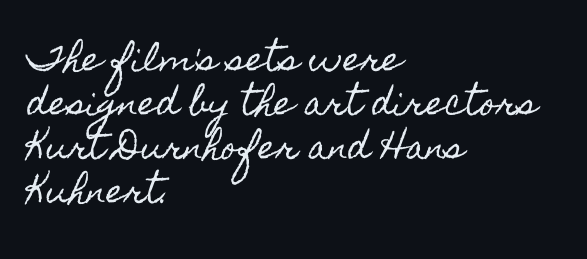
Q: Is the text italic (slanted)? A: Yes.
Q: Is the text underlined? A: No.
Q: How is the paragraph aligned? A: Left-aligned.
Q: Is the spacing between letters normal or unusually wide? A: Normal.
Q: Is the spacing between lines tight, normal or loose? A: Normal.
Q: Width (condensed, normal, or wide)? A: Condensed.
Q: x-height? A: Small.
Q: Monospaced? A: No.
